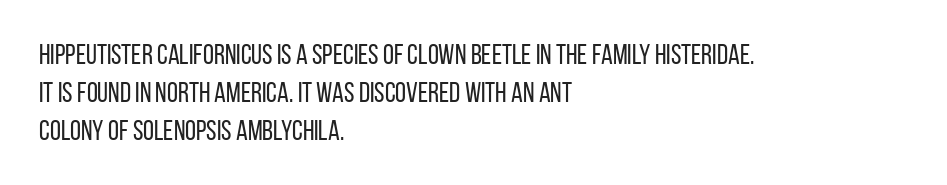
Ordinary non-slanted type is in use. Line spacing here is normal. No letter is thick-stroked: the sample isn't bold. The face used here is proportionally spaced, like ordinary book or web type. This sample is left-justified, so line endings fall wherever the words run out.
